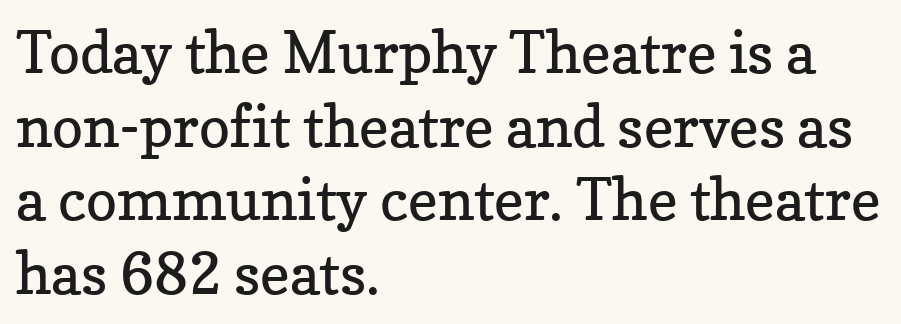
{"serif": "yes", "italic": "no", "bold": "no", "weight": "regular", "width": "normal", "stroke_contrast": "low", "x_height": "medium", "monospaced": "no", "underline": "no", "align": "left", "line_spacing": "normal", "line_spacing_ratio": 1.27, "letter_spacing": "normal", "letter_spacing_em": 0.0, "glyph_px": 58}
